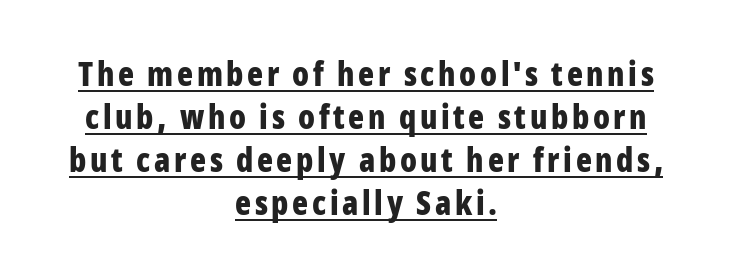
Q: Is the text bold? A: Yes.
Q: Is the text italic (slanted)? A: No, it is upright.
Q: Is the typeface a serif or a sans-serif typeface? A: Sans-serif.
Q: Is the text underlined? A: Yes.
Q: How is the paragraph aligned? A: Centered.
Q: Is the spacing between lines tight, normal or loose? A: Normal.
Q: Width (condensed, normal, or wide)? A: Condensed.
Q: Stroke contrast? A: Low.
Q: x-height? A: Medium.
Q: Monospaced? A: No.
